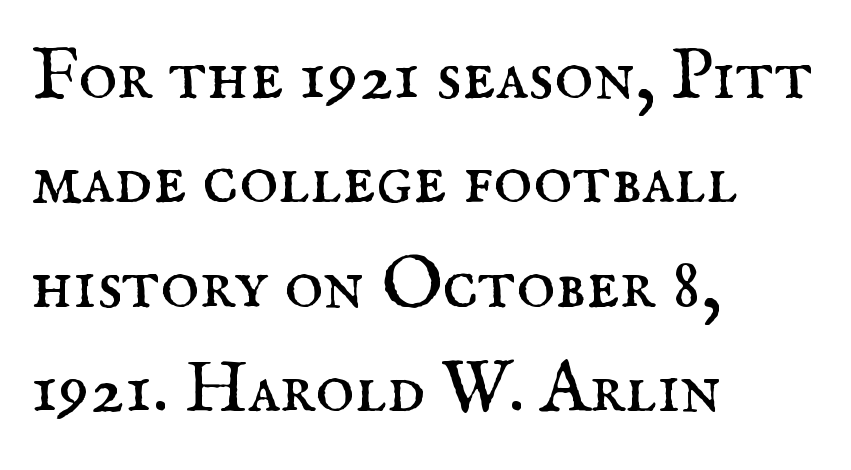
Q: Is the text bold? A: No.
Q: Is the text italic (slanted)? A: No, it is upright.
Q: Is the typeface a serif or a sans-serif typeface? A: Serif.
Q: Is the text underlined? A: No.
Q: How is the paragraph aligned? A: Left-aligned.
Q: Is the spacing between letters normal or unusually wide? A: Normal.
Q: Is the spacing between lines tight, normal or loose? A: Normal.
Q: Width (condensed, normal, or wide)? A: Normal.
Q: Stroke contrast? A: Medium.
Q: x-height? A: Small.
Q: Monospaced? A: No.
